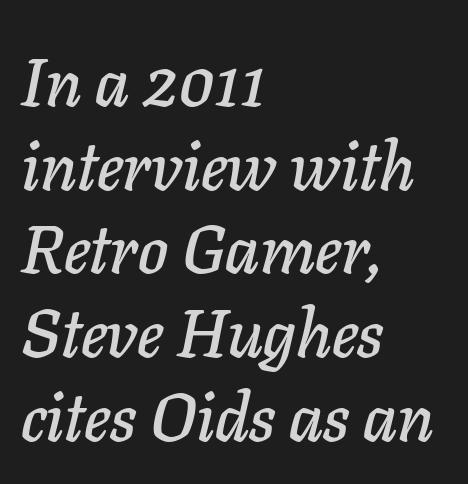
{"italic": "yes", "lean": "right", "slant_degrees": 11, "width": "normal", "stroke_contrast": "low", "x_height": "medium", "monospaced": "no", "underline": "no", "align": "left", "line_spacing_ratio": 1.23, "letter_spacing": "normal", "letter_spacing_em": 0.0, "glyph_px": 68}
